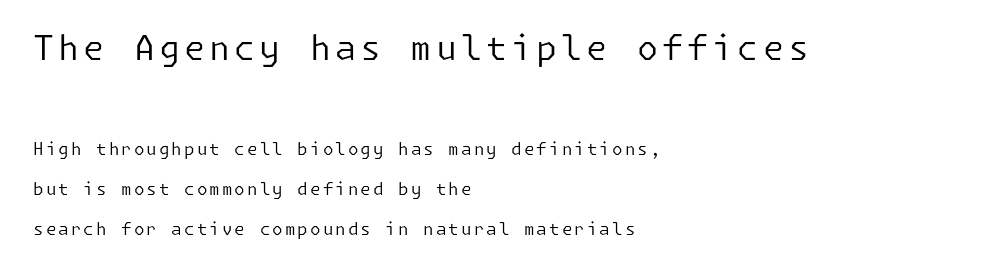
{"serif": "no", "italic": "no", "bold": "no", "weight": "regular", "width": "normal", "stroke_contrast": "low", "x_height": "medium", "underline": "no", "align": "left", "line_spacing": "loose", "line_spacing_ratio": 2.37, "larger_block": "first", "size_ratio": 2.0, "glyph_px": 34}
